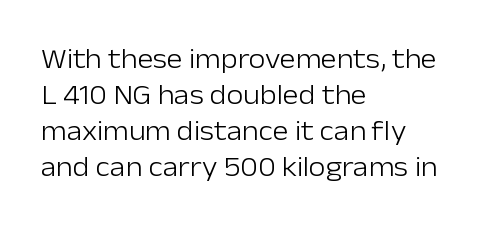
The image shows 27 px text type, upright; set left-aligned, normal line spacing (1.33x), normal letter spacing, not underlined.
